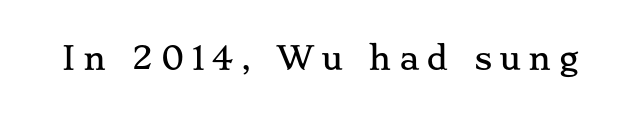
{"serif": "yes", "italic": "no", "width": "wide", "stroke_contrast": "low", "x_height": "small", "monospaced": "no", "underline": "no", "letter_spacing": "wide", "letter_spacing_em": 0.25, "glyph_px": 31}
